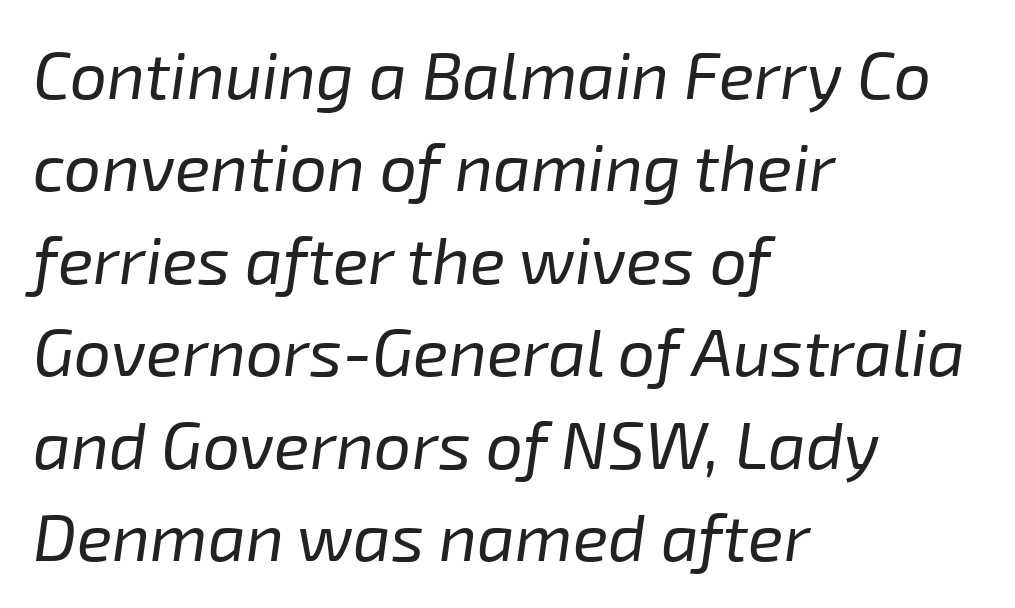
{"italic": "yes", "lean": "right", "slant_degrees": 8, "bold": "no", "weight": "regular", "width": "normal", "stroke_contrast": "low", "x_height": "medium", "monospaced": "no", "underline": "no", "align": "left", "line_spacing": "normal", "line_spacing_ratio": 1.4, "letter_spacing": "normal", "letter_spacing_em": 0.0, "glyph_px": 66}
